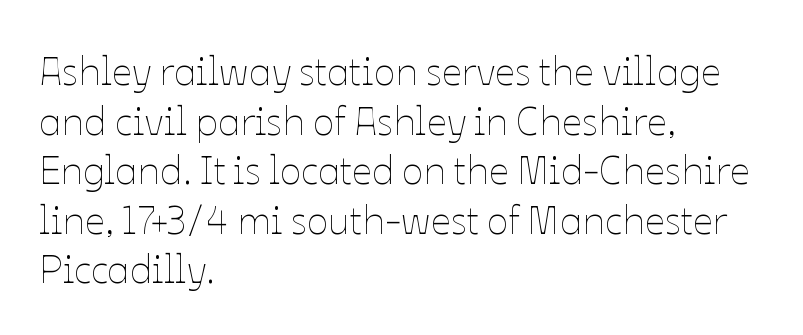
The image shows 40 px thin type, upright; set left-aligned, line spacing 1.24x, normal letter spacing, not underlined; low stroke contrast and a medium x-height.
